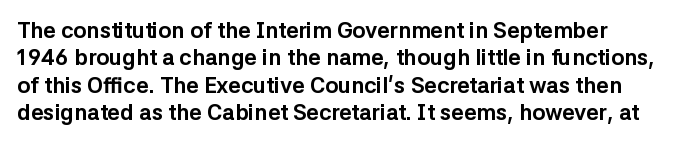
The image shows 22 px bold type, upright; set line spacing 1.24x, normal letter spacing, not underlined.
